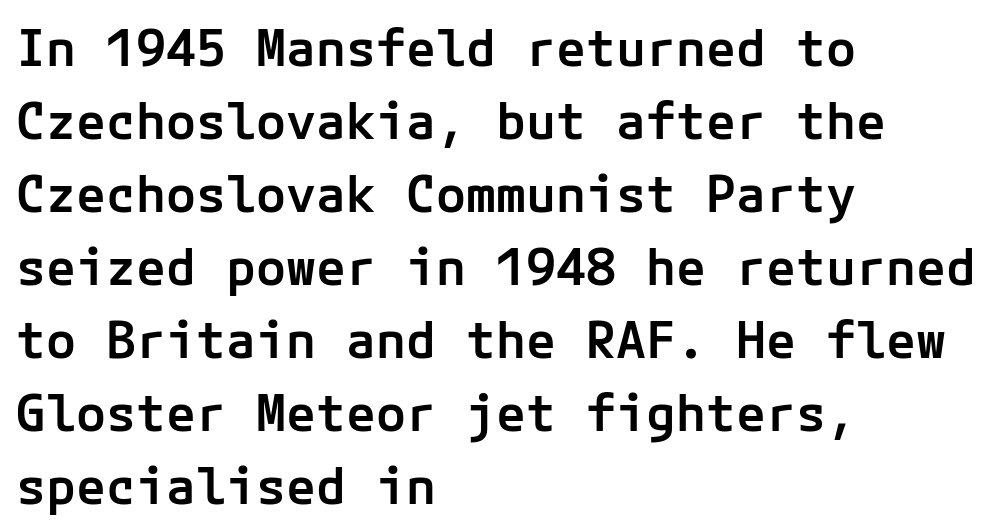
Q: Is the text bold? A: Semi-bold.
Q: Is the text italic (slanted)? A: No, it is upright.
Q: Is the typeface a serif or a sans-serif typeface? A: Sans-serif.
Q: Is the text underlined? A: No.
Q: How is the paragraph aligned? A: Left-aligned.
Q: Is the spacing between letters normal or unusually wide? A: Normal.
Q: Is the spacing between lines tight, normal or loose? A: Normal.
Q: Width (condensed, normal, or wide)? A: Normal.
Q: Stroke contrast? A: Low.
Q: x-height? A: Medium.
